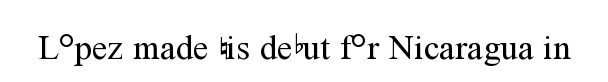
The image shows 35 px regular-weight serif type, upright; set normal letter spacing, not underlined; medium stroke contrast and a medium x-height.
